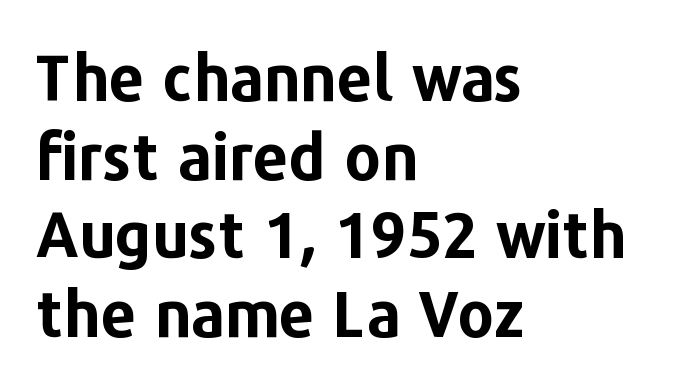
{"serif": "no", "italic": "no", "bold": "yes", "weight": "bold", "width": "normal", "stroke_contrast": "low", "x_height": "medium", "monospaced": "no", "underline": "no", "align": "left", "line_spacing": "normal", "line_spacing_ratio": 1.25, "letter_spacing": "normal", "letter_spacing_em": 0.0, "glyph_px": 63}
